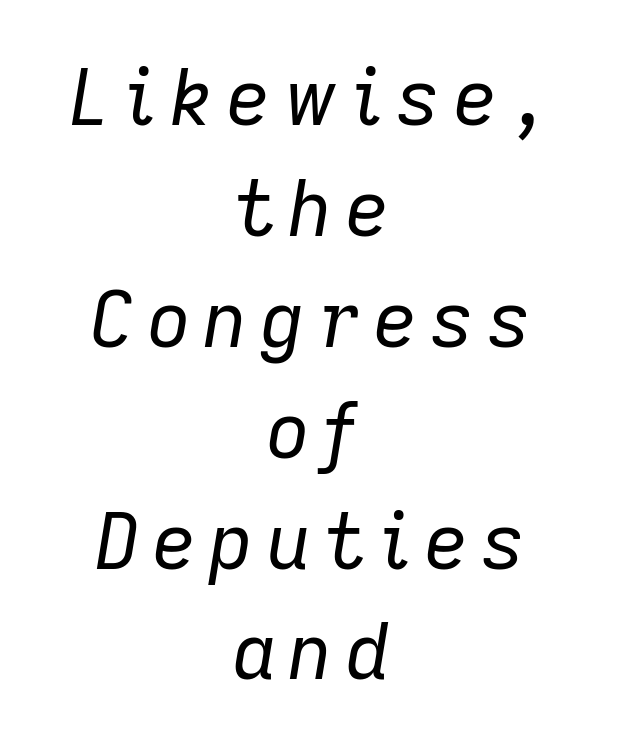
The image shows 77 px regular-weight type, italic (leaning right); set centered, normal line spacing (1.44x), not underlined; low stroke contrast and a medium x-height.
